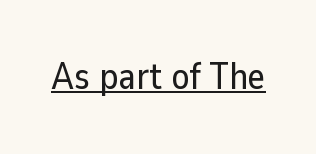
The image shows 37 px sans-serif type, upright; set normal letter spacing, underlined; low stroke contrast and a medium x-height.
